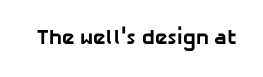
Q: Is the text bold? A: Yes.
Q: Is the text underlined? A: No.
Q: Is the spacing between letters normal or unusually wide? A: Normal.
